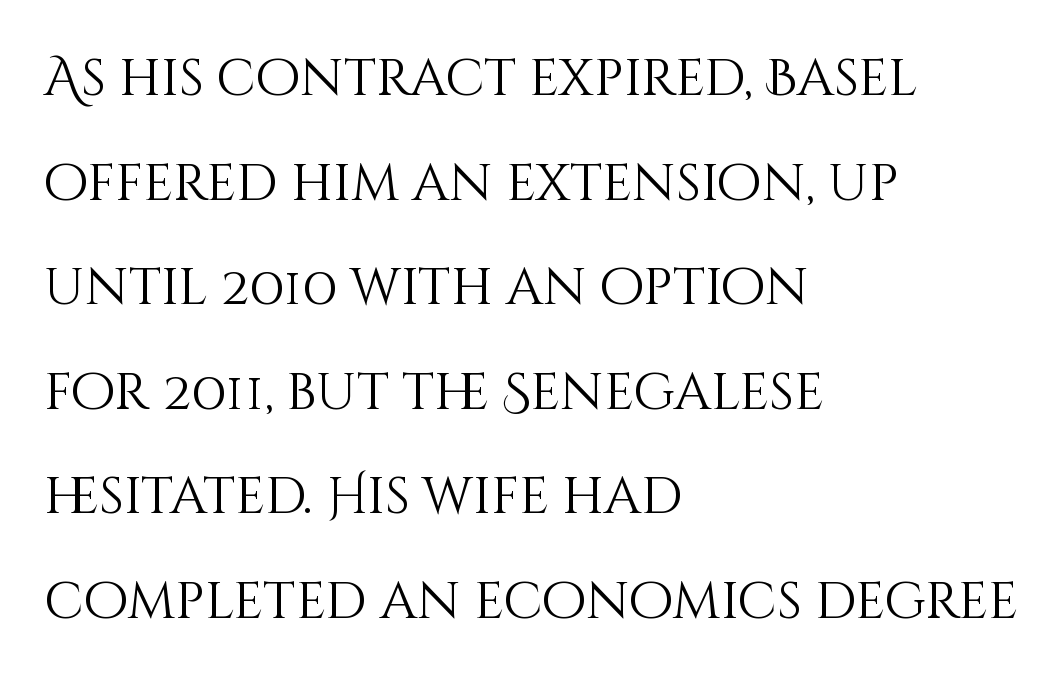
Q: Is the text bold? A: No.
Q: Is the text italic (slanted)? A: No, it is upright.
Q: Is the text underlined? A: No.
Q: How is the paragraph aligned? A: Left-aligned.
Q: Is the spacing between letters normal or unusually wide? A: Normal.
Q: Is the spacing between lines tight, normal or loose? A: Loose.
Q: Width (condensed, normal, or wide)? A: Normal.
Q: Stroke contrast? A: Medium.
Q: x-height? A: Large.
Q: Monospaced? A: No.
